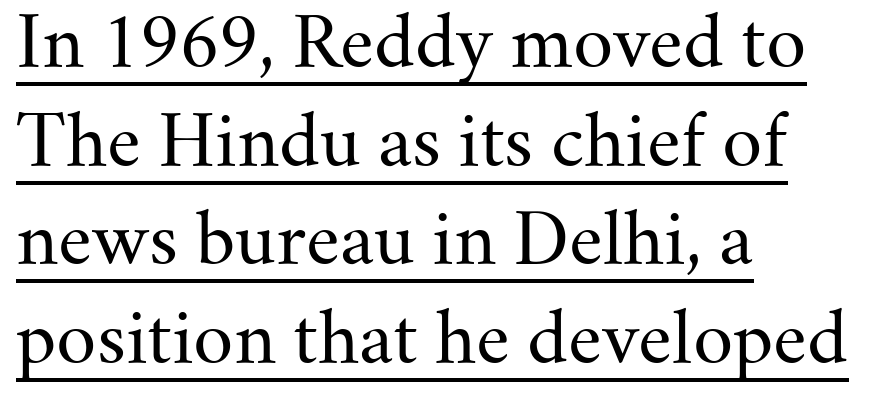
The image shows 70 px regular-weight serif type, upright; set left-aligned, normal line spacing (1.41x), normal letter spacing, underlined; medium stroke contrast and a small x-height.
